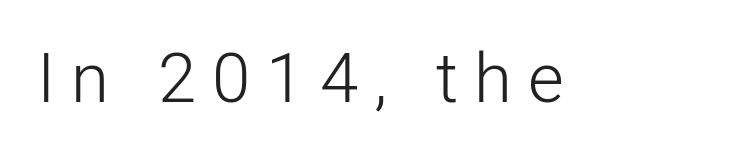
Q: Is the text bold? A: No.
Q: Is the text italic (slanted)? A: No, it is upright.
Q: Is the typeface a serif or a sans-serif typeface? A: Sans-serif.
Q: Is the text underlined? A: No.
Q: Is the spacing between letters normal or unusually wide? A: Unusually wide.
Q: Width (condensed, normal, or wide)? A: Normal.
Q: Stroke contrast? A: Low.
Q: x-height? A: Medium.
Q: Monospaced? A: No.
